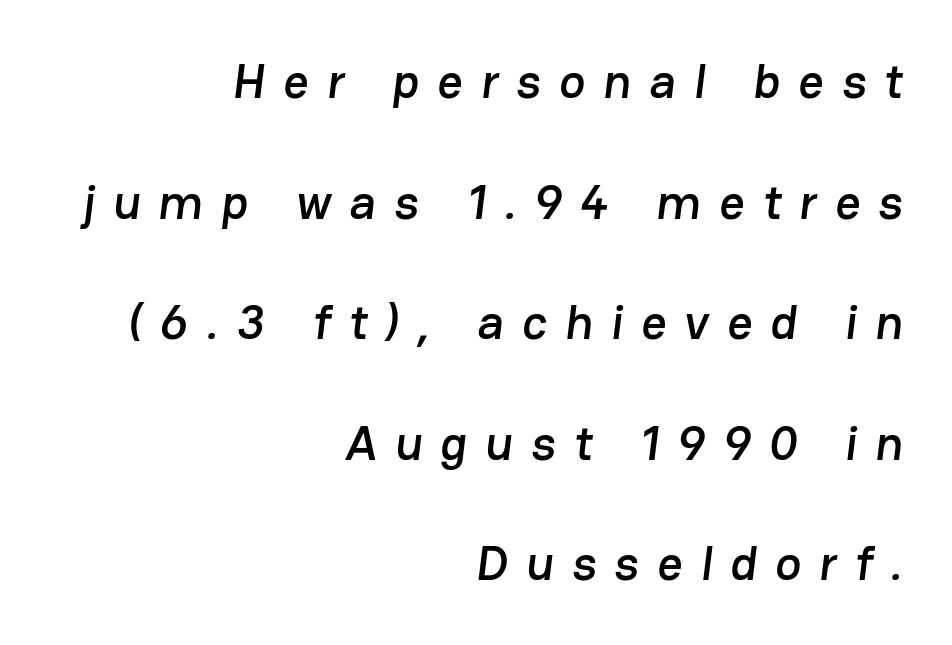
The font family rendered here belongs to the sans-serif group. The block of text is sparse from top to bottom, with ample space between rows. This rendering uses right alignment, leaving the left contour irregular. The words here are not underlined. Display-style spreading of the glyphs; the letterfit is very open. Varying glyph widths throughout — classic text-font behaviour.
